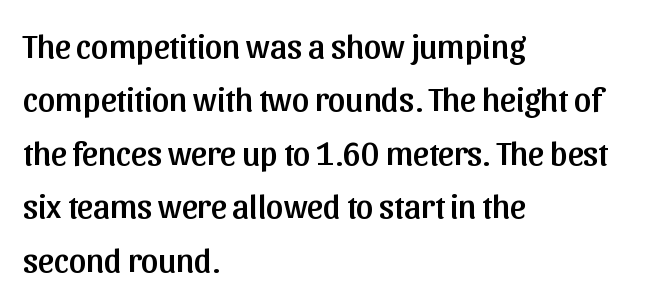
Is this a fixed-width face? No — the glyphs have proportional, varying widths. Nothing unusual about the tracking: characters are spaced as the font intends. The characters display no serif detailing; their extremities are plain. Horizontal alignment here is leftward, the default for most running prose.
